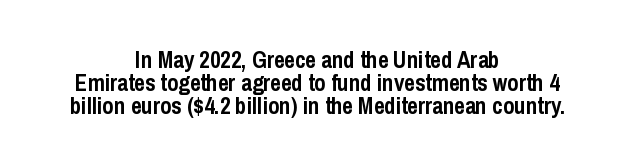
Q: Is the text bold? A: Yes.
Q: Is the text italic (slanted)? A: No, it is upright.
Q: Is the text underlined? A: No.
Q: How is the paragraph aligned? A: Centered.
Q: Is the spacing between letters normal or unusually wide? A: Normal.
Q: Is the spacing between lines tight, normal or loose? A: Tight.
